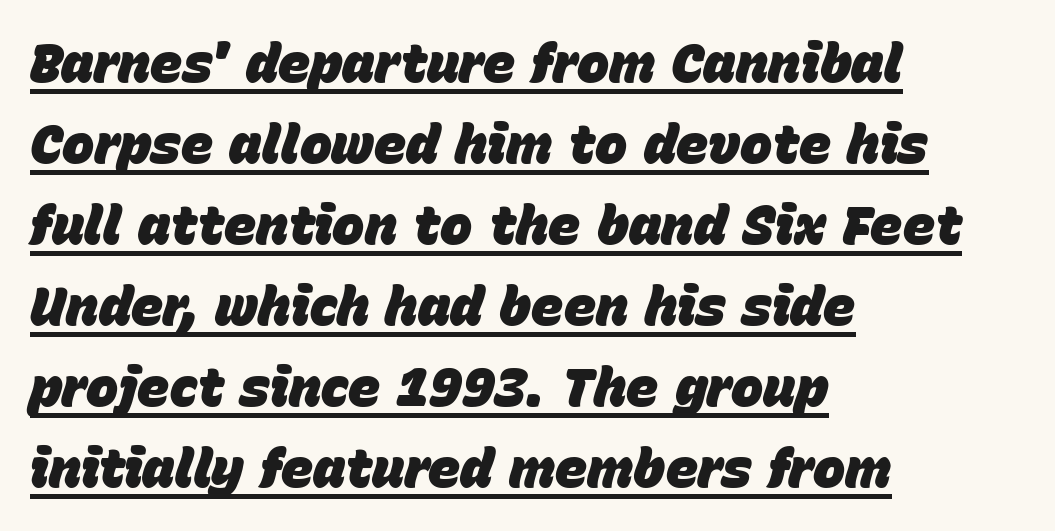
The image shows 54 px heavy type, italic (leaning right); set left-aligned, normal line spacing (1.5x), normal letter spacing, underlined; low stroke contrast and a large x-height.
